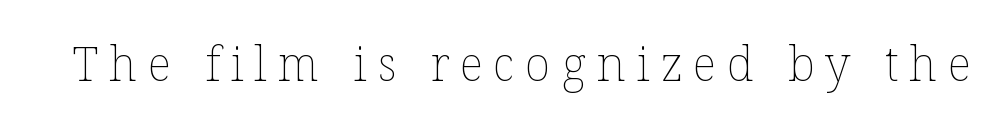
The image shows 47 px thin type, upright; set unusually wide letter spacing (+0.23 em), not underlined; low stroke contrast and a medium x-height.
